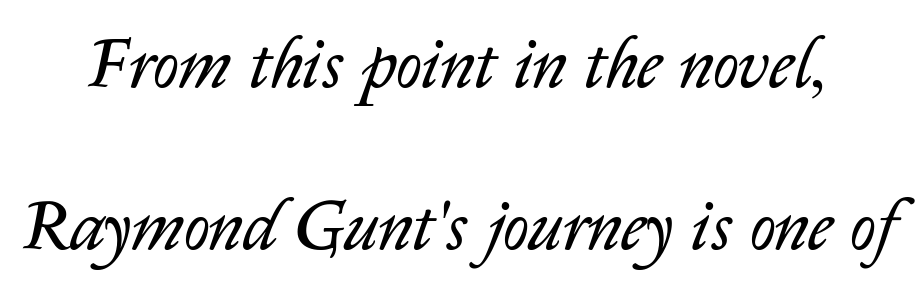
{"italic": "yes", "lean": "right", "slant_degrees": 14, "bold": "no", "weight": "regular", "width": "normal", "stroke_contrast": "low", "x_height": "medium", "monospaced": "no", "underline": "no", "line_spacing": "loose", "line_spacing_ratio": 2.28, "letter_spacing": "normal", "letter_spacing_em": 0.0, "glyph_px": 71}
